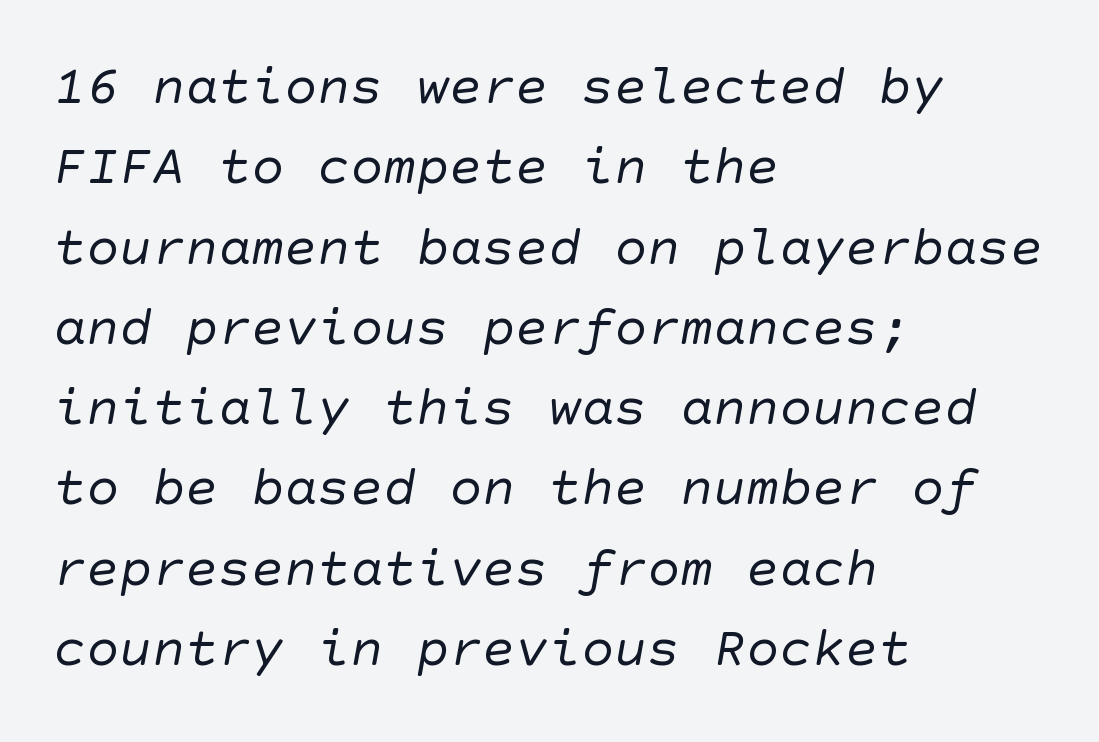
The image shows 55 px regular-weight sans-serif type; set left-aligned, normal line spacing (1.46x), normal letter spacing, not underlined; low stroke contrast and a large x-height.
